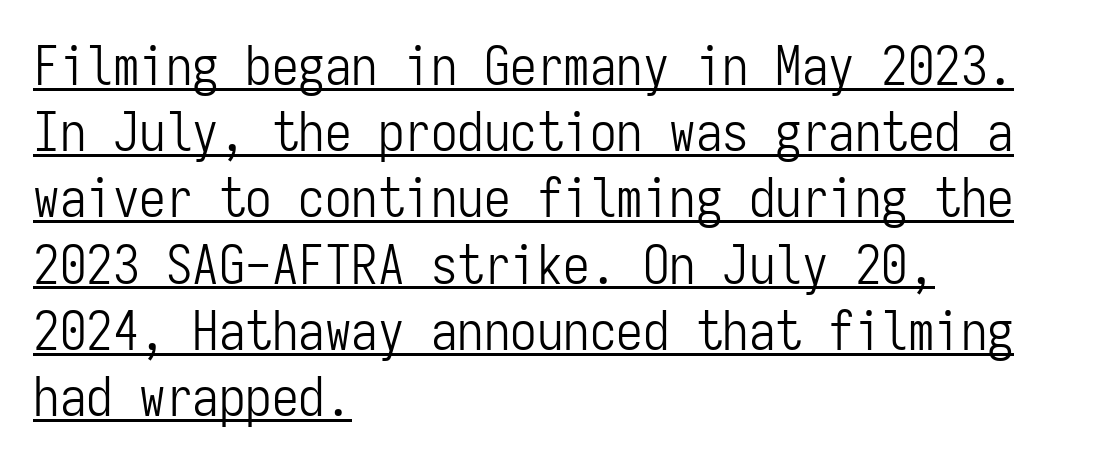
{"serif": "no", "italic": "no", "bold": "no", "weight": "light", "width": "condensed", "stroke_contrast": "low", "x_height": "medium", "monospaced": "yes", "underline": "yes", "align": "left", "line_spacing": "normal", "line_spacing_ratio": 1.25, "letter_spacing": "normal", "letter_spacing_em": 0.0, "glyph_px": 53}
